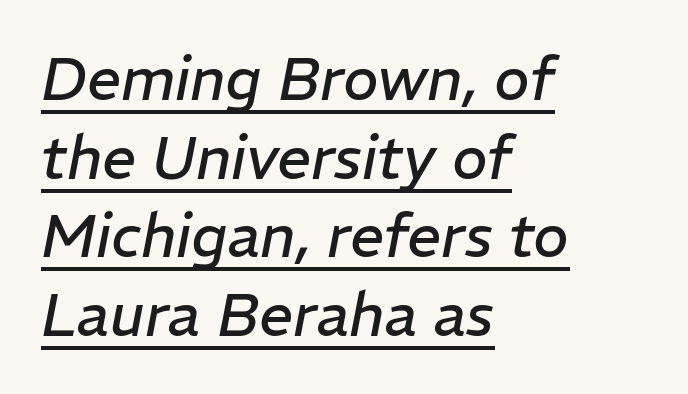
{"italic": "yes", "lean": "right", "slant_degrees": 11, "bold": "no", "weight": "regular", "width": "normal", "stroke_contrast": "low", "x_height": "medium", "monospaced": "no", "underline": "yes", "align": "left", "line_spacing": "normal", "line_spacing_ratio": 1.31, "letter_spacing": "normal", "letter_spacing_em": 0.0, "glyph_px": 60}
